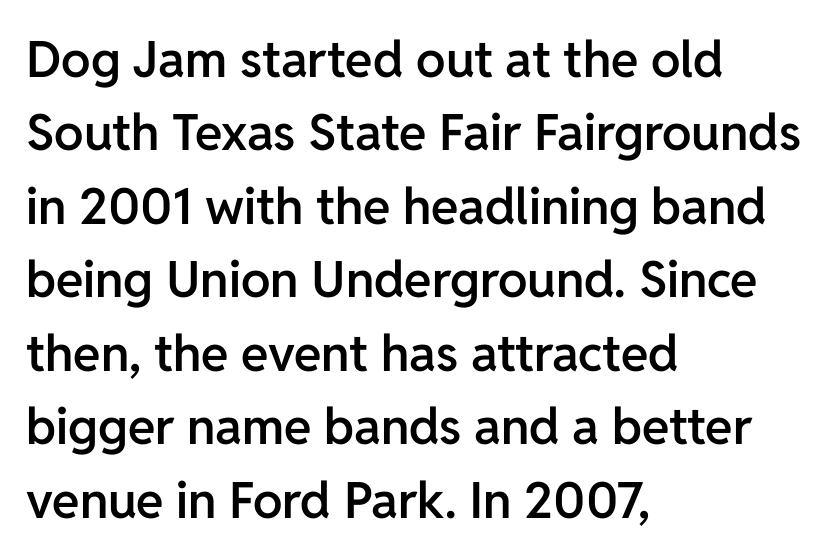
{"serif": "no", "italic": "no", "bold": "semi", "weight": "semibold", "width": "normal", "stroke_contrast": "low", "x_height": "medium", "monospaced": "no", "underline": "no", "align": "left", "line_spacing": "normal", "line_spacing_ratio": 1.47, "letter_spacing": "normal", "letter_spacing_em": 0.0, "glyph_px": 50}
